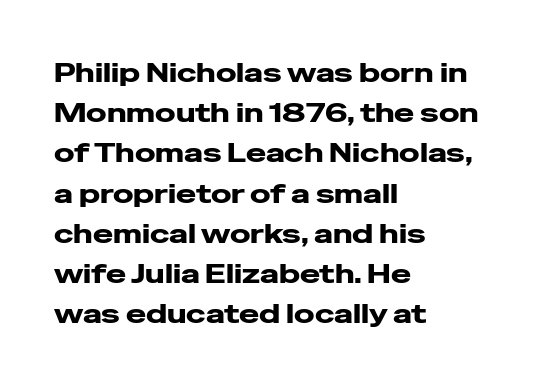
The image shows 27 px bold type, upright; set left-aligned, normal line spacing (1.49x), normal letter spacing, not underlined.
